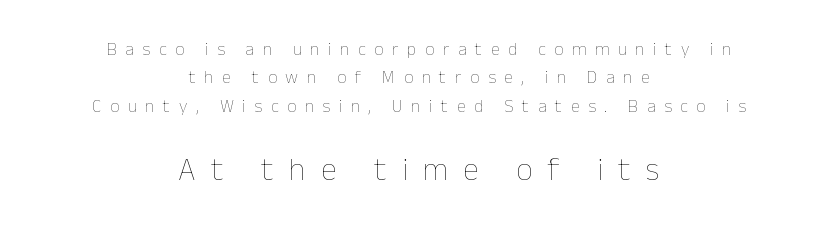
What's the leading like? Ordinary, nothing unusual. Any mark beneath the type? The region is blank. Letters have the restrained weight of plain body copy at most. The letters advance in unequal steps, a hallmark of proportional type. The horizontal fit of the characters is loose and conspicuously gappy.
